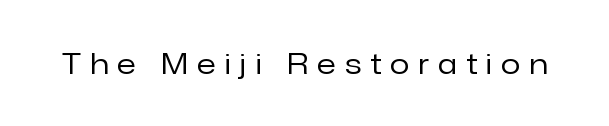
The rendering shows plain stroke endings on the letterforms — a sans-serif design. Proportional: the letters do not fall into vertical columns. Each word looks stretched out because of the extra space between its letters. The font is comparable to plain body text, perhaps lighter.
